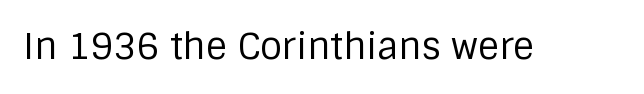
Q: Is the text bold? A: No.
Q: Is the text italic (slanted)? A: No, it is upright.
Q: Is the typeface a serif or a sans-serif typeface? A: Sans-serif.
Q: Is the text underlined? A: No.
Q: Is the spacing between letters normal or unusually wide? A: Normal.
Q: Width (condensed, normal, or wide)? A: Normal.
Q: Stroke contrast? A: Low.
Q: x-height? A: Large.
Q: Monospaced? A: No.
